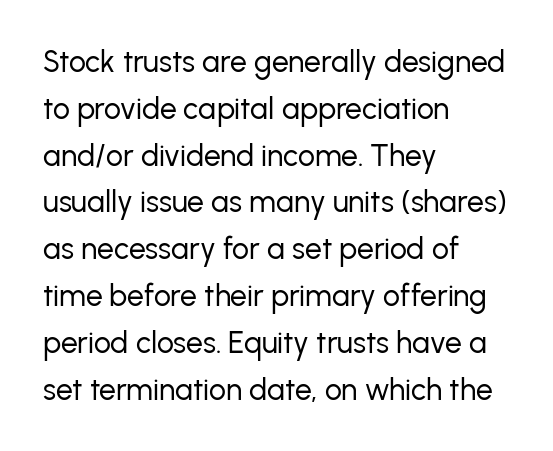
The image shows 30 px regular-weight sans-serif type, upright; set left-aligned, normal line spacing (1.56x), normal letter spacing, not underlined; low stroke contrast and a medium x-height.
